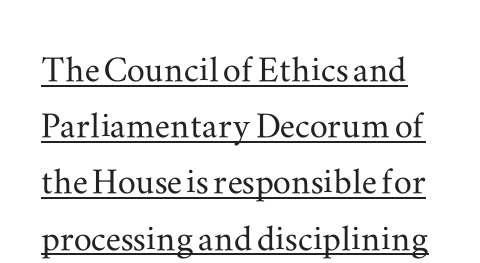
{"serif": "yes", "italic": "no", "width": "wide", "stroke_contrast": "medium", "x_height": "small", "monospaced": "no", "underline": "yes", "line_spacing": "normal", "line_spacing_ratio": 1.25, "letter_spacing": "normal", "letter_spacing_em": 0.0, "glyph_px": 45}
